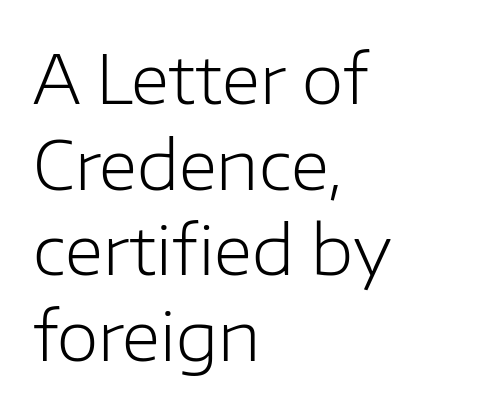
Font category for this specimen: sans-serif. In terms of letterspacing, this is plain default setting. Weight: regular or lighter. The ragged edge is on the right, which tells us the setting is flush left.
